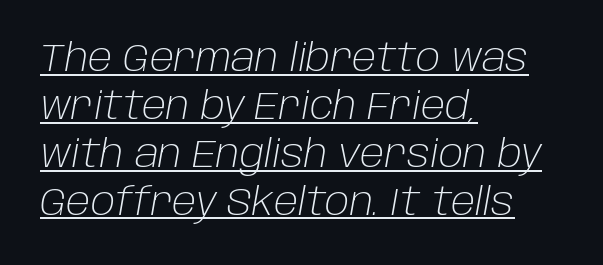
Inter-character spacing is left at the font's built-in metrics. One-word summary of the alignment: left. One glance says typical: line gaps are just what's usual. Yep, that's italic — everything's leaning.
